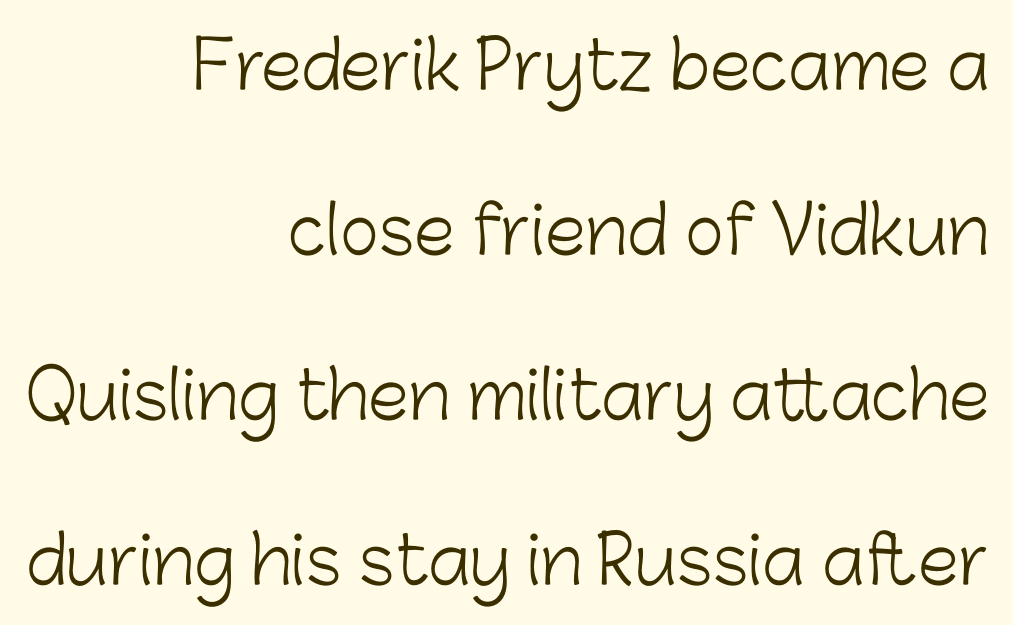
Q: Is the text bold? A: No.
Q: Is the text italic (slanted)? A: No, it is upright.
Q: Is the typeface a serif or a sans-serif typeface? A: Sans-serif.
Q: Is the text underlined? A: No.
Q: How is the paragraph aligned? A: Right-aligned.
Q: Is the spacing between letters normal or unusually wide? A: Normal.
Q: Is the spacing between lines tight, normal or loose? A: Loose.
Q: Width (condensed, normal, or wide)? A: Normal.
Q: Stroke contrast? A: Low.
Q: x-height? A: Medium.
Q: Monospaced? A: No.
